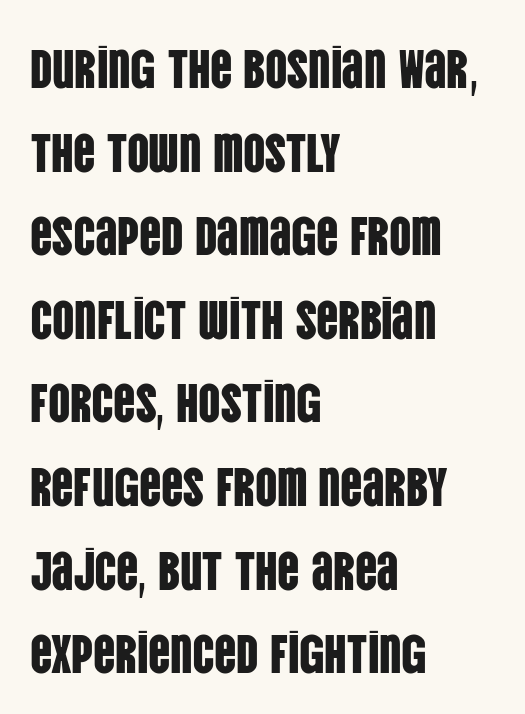
Style check: upright. Students, note that the glyphs here touch the page at normal intervals. Regular leading. Layout note: lines flush left. In terms of letterform style, serifs are entirely absent. Rule under the text: the space is simply empty.
